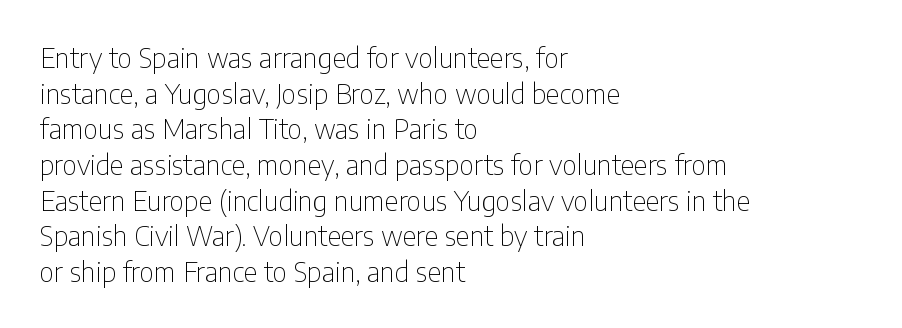
{"italic": "no", "bold": "no", "underline": "no", "align": "left", "line_spacing": "normal", "line_spacing_ratio": 1.32, "letter_spacing": "normal", "letter_spacing_em": 0.0, "glyph_px": 27}
